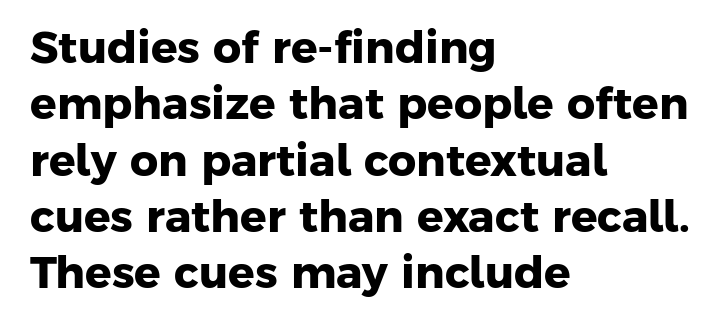
{"serif": "no", "bold": "yes", "weight": "heavy", "width": "normal", "stroke_contrast": "low", "x_height": "medium", "monospaced": "no", "underline": "no", "align": "left", "line_spacing": "normal", "line_spacing_ratio": 1.28, "letter_spacing": "normal", "letter_spacing_em": 0.0, "glyph_px": 44}
